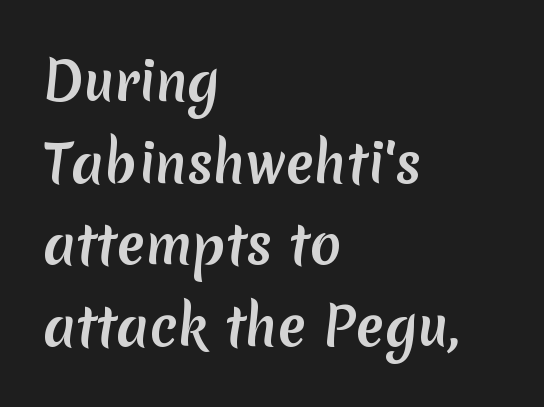
Q: Is the typeface a serif or a sans-serif typeface? A: Sans-serif.
Q: Is the text underlined? A: No.
Q: How is the paragraph aligned? A: Left-aligned.
Q: Is the spacing between letters normal or unusually wide? A: Normal.
Q: Is the spacing between lines tight, normal or loose? A: Normal.
Q: Width (condensed, normal, or wide)? A: Normal.
Q: Stroke contrast? A: Medium.
Q: x-height? A: Medium.
Q: Monospaced? A: No.
